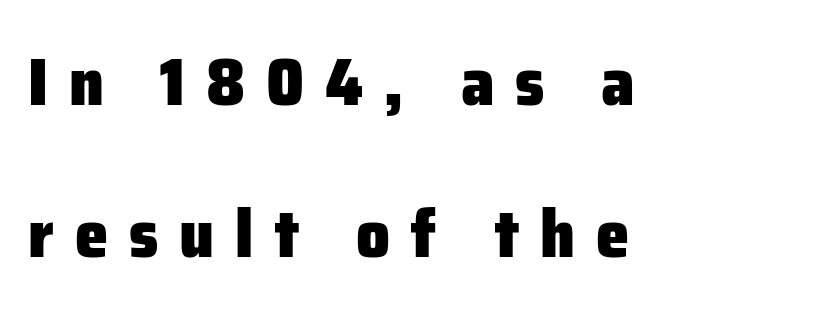
{"serif": "no", "italic": "no", "bold": "yes", "weight": "heavy", "width": "normal", "stroke_contrast": "low", "x_height": "medium", "monospaced": "no", "underline": "no", "align": "left", "line_spacing": "loose", "line_spacing_ratio": 2.27, "letter_spacing": "wide", "letter_spacing_em": 0.31, "glyph_px": 67}
